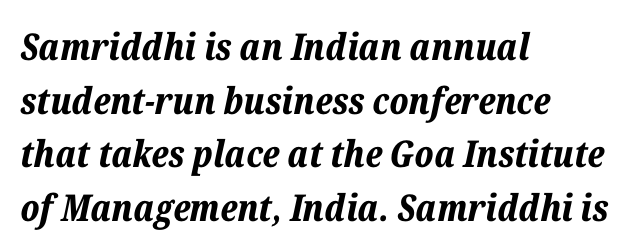
The image shows 37 px bold type, italic (leaning right); set left-aligned, normal line spacing (1.45x), normal letter spacing, not underlined; low stroke contrast and a medium x-height.
